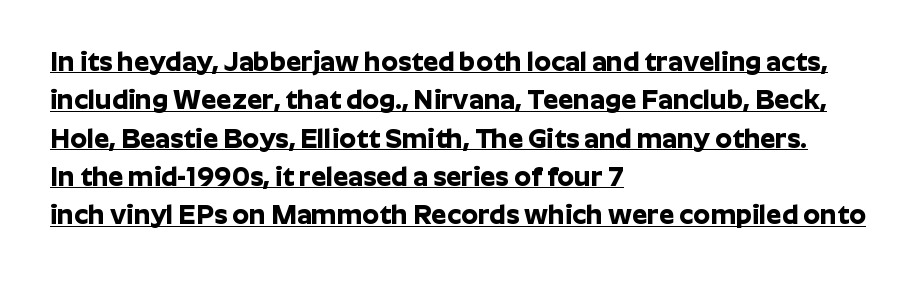
Q: Is the text bold? A: Yes.
Q: Is the text italic (slanted)? A: No, it is upright.
Q: Is the text underlined? A: Yes.
Q: How is the paragraph aligned? A: Left-aligned.
Q: Is the spacing between letters normal or unusually wide? A: Normal.
Q: Is the spacing between lines tight, normal or loose? A: Normal.
